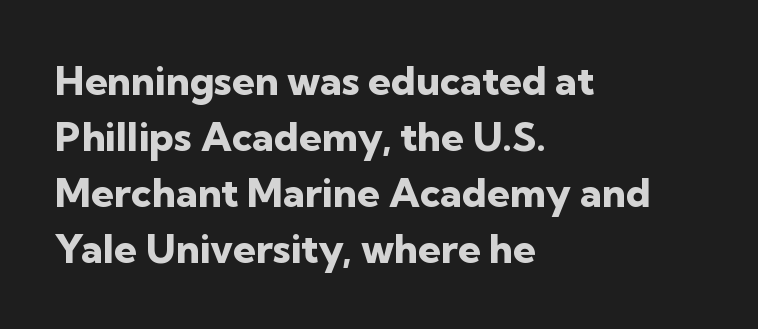
{"serif": "no", "italic": "no", "bold": "yes", "weight": "heavy", "width": "normal", "stroke_contrast": "low", "x_height": "medium", "monospaced": "no", "underline": "no", "align": "left", "line_spacing": "normal", "line_spacing_ratio": 1.4, "letter_spacing": "normal", "letter_spacing_em": 0.0, "glyph_px": 40}
